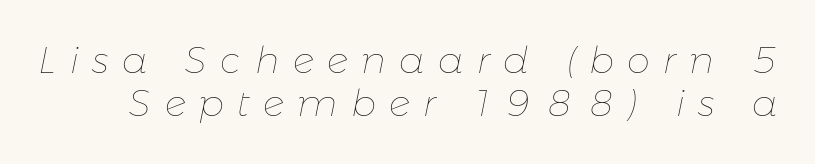
{"italic": "yes", "lean": "right", "slant_degrees": 11, "bold": "no", "weight": "thin", "width": "normal", "stroke_contrast": "low", "x_height": "medium", "monospaced": "no", "underline": "no", "line_spacing_ratio": 1.17, "letter_spacing": "wide", "letter_spacing_em": 0.36, "glyph_px": 37}
